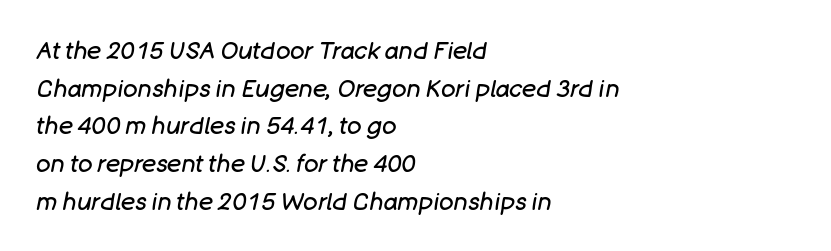
{"italic": "yes", "lean": "right", "slant_degrees": 11, "bold": "no", "underline": "no", "align": "left", "line_spacing": "normal", "line_spacing_ratio": 1.57, "letter_spacing": "normal", "letter_spacing_em": 0.0, "glyph_px": 24}
